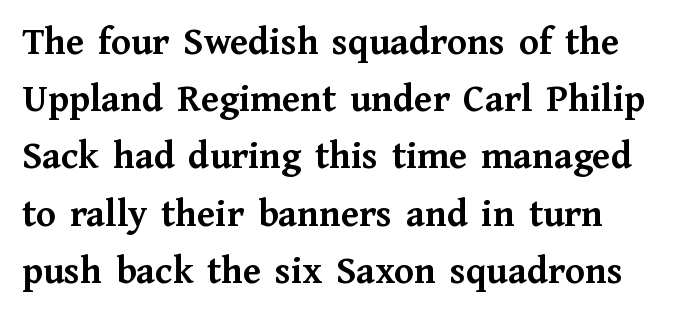
Q: Is the text bold? A: Yes.
Q: Is the text italic (slanted)? A: No, it is upright.
Q: Is the typeface a serif or a sans-serif typeface? A: Serif.
Q: Is the text underlined? A: No.
Q: How is the paragraph aligned? A: Left-aligned.
Q: Is the spacing between letters normal or unusually wide? A: Normal.
Q: Is the spacing between lines tight, normal or loose? A: Normal.
Q: Width (condensed, normal, or wide)? A: Normal.
Q: Stroke contrast? A: Medium.
Q: x-height? A: Medium.
Q: Monospaced? A: No.
